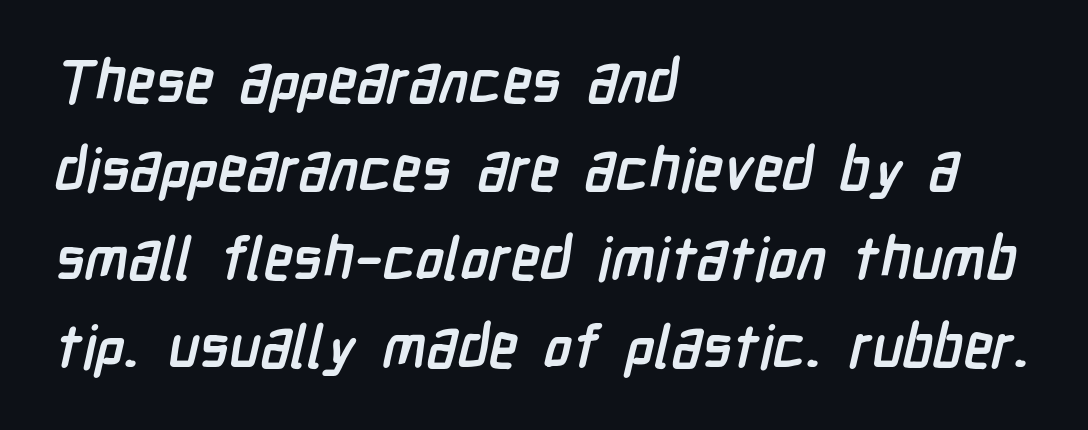
Proportional: the letters do not fall into vertical columns. Letters rest on an invisible, unmarked baseline. These lines sit exactly where default settings would place them. Each letter's strokes conclude bluntly, with no projecting serifs. The rag falls on the right side of this text block.
